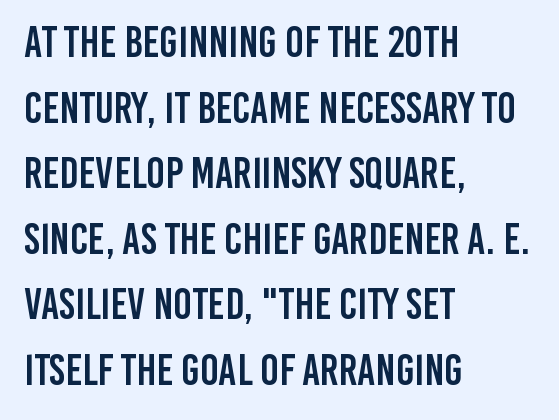
The image shows 44 px condensed sans-serif type, upright; set left-aligned, normal line spacing (1.49x), normal letter spacing, not underlined; low stroke contrast and a large x-height.
